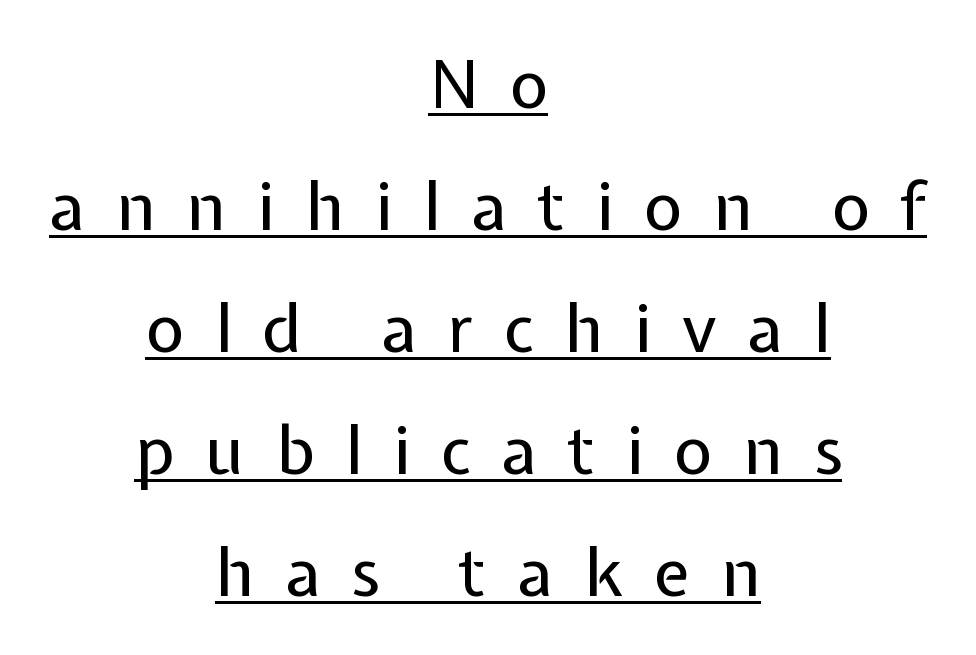
When letters stand straight like this, we call the style roman or upright. Looks like regular typesetting: each glyph gets only the width it needs. A baseline rule has been typeset under these characters. One-word summary of the alignment: center.
